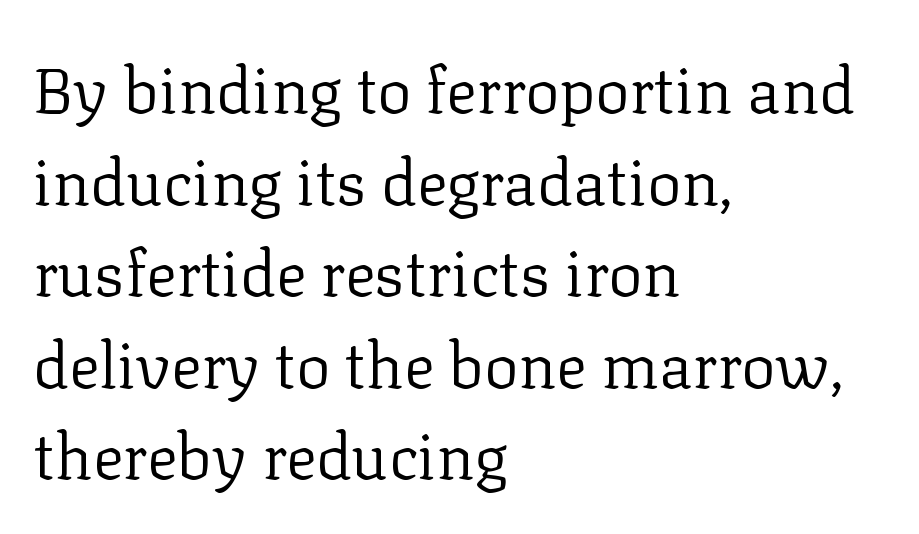
The image shows 64 px regular-weight serif type, upright; set left-aligned, normal line spacing (1.43x), normal letter spacing, not underlined; low stroke contrast and a medium x-height.
